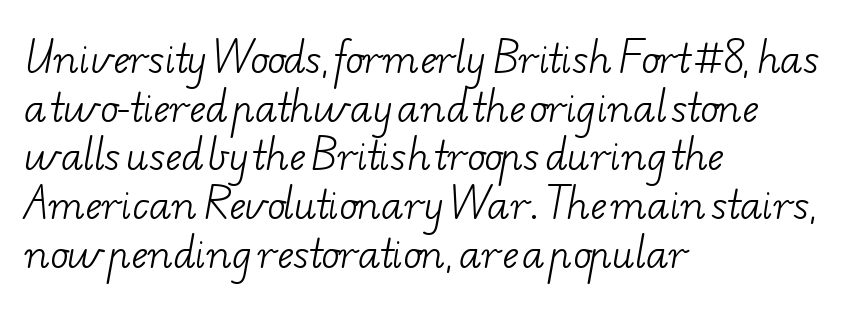
Q: Is the text bold? A: No.
Q: Is the typeface a serif or a sans-serif typeface? A: Serif.
Q: Is the text underlined? A: No.
Q: How is the paragraph aligned? A: Left-aligned.
Q: Is the spacing between letters normal or unusually wide? A: Normal.
Q: Is the spacing between lines tight, normal or loose? A: Normal.
Q: Width (condensed, normal, or wide)? A: Wide.
Q: Stroke contrast? A: Low.
Q: x-height? A: Small.
Q: Monospaced? A: No.
